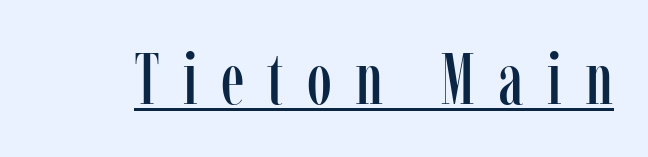
{"serif": "yes", "italic": "no", "width": "condensed", "stroke_contrast": "low", "x_height": "medium", "monospaced": "no", "underline": "yes", "letter_spacing": "wide", "letter_spacing_em": 0.32, "glyph_px": 72}
